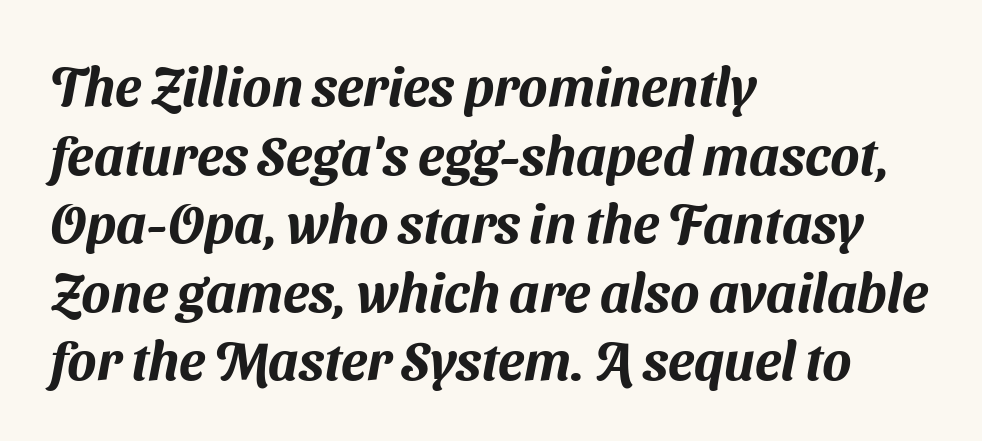
Serif or sans? Sans — the stroke terminals are bare. Compared with a centered layout, this one pins lines to the left instead. The block of text has a typical density, with ordinary space between rows. Plain, unruled lines of type. Tracking value appears to be zero — textbook default spacing.
